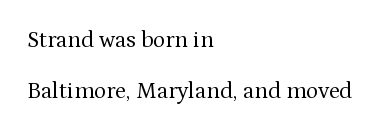
Q: Is the text bold? A: No.
Q: Is the text italic (slanted)? A: No, it is upright.
Q: Is the text underlined? A: No.
Q: How is the paragraph aligned? A: Left-aligned.
Q: Is the spacing between letters normal or unusually wide? A: Normal.
Q: Is the spacing between lines tight, normal or loose? A: Loose.
